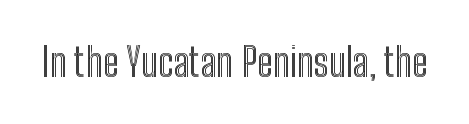
{"italic": "no", "width": "condensed", "x_height": "medium", "monospaced": "no", "underline": "no", "letter_spacing": "normal", "letter_spacing_em": 0.0, "glyph_px": 39}
